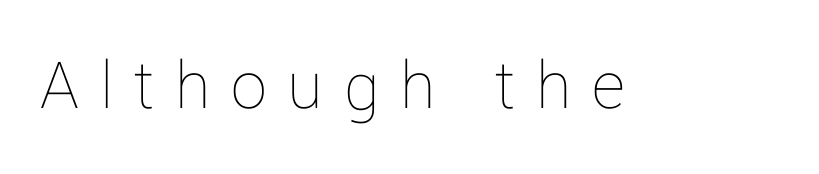
{"italic": "no", "bold": "no", "weight": "thin", "width": "normal", "stroke_contrast": "low", "x_height": "medium", "monospaced": "no", "underline": "no", "letter_spacing": "wide", "letter_spacing_em": 0.29, "glyph_px": 72}
